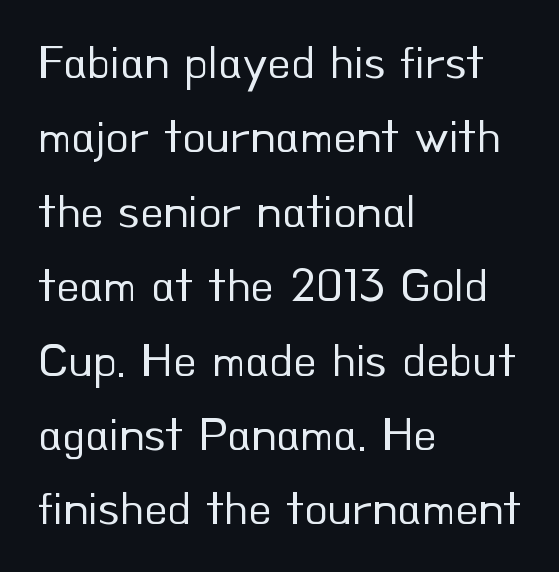
Q: Is the text bold? A: No.
Q: Is the text italic (slanted)? A: No, it is upright.
Q: Is the typeface a serif or a sans-serif typeface? A: Sans-serif.
Q: Is the text underlined? A: No.
Q: How is the paragraph aligned? A: Left-aligned.
Q: Is the spacing between letters normal or unusually wide? A: Normal.
Q: Is the spacing between lines tight, normal or loose? A: Normal.
Q: Width (condensed, normal, or wide)? A: Normal.
Q: Stroke contrast? A: Low.
Q: x-height? A: Small.
Q: Monospaced? A: No.
